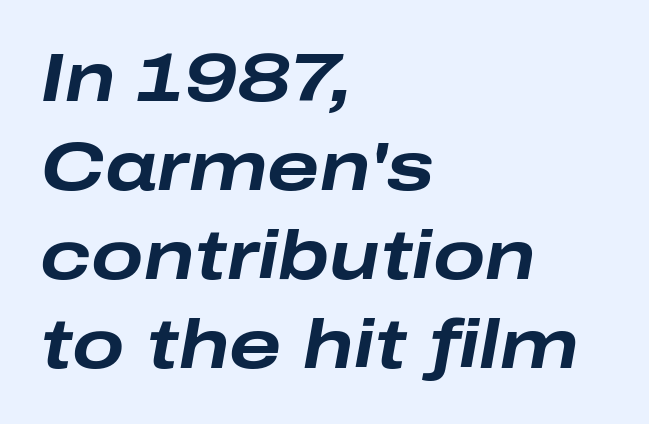
Q: Is the text bold? A: Yes.
Q: Is the text italic (slanted)? A: Yes, it leans right by about 10 degrees.
Q: Is the text underlined? A: No.
Q: How is the paragraph aligned? A: Left-aligned.
Q: Is the spacing between letters normal or unusually wide? A: Normal.
Q: Is the spacing between lines tight, normal or loose? A: Normal.
Q: Width (condensed, normal, or wide)? A: Wide.
Q: Stroke contrast? A: Low.
Q: x-height? A: Medium.
Q: Monospaced? A: No.
